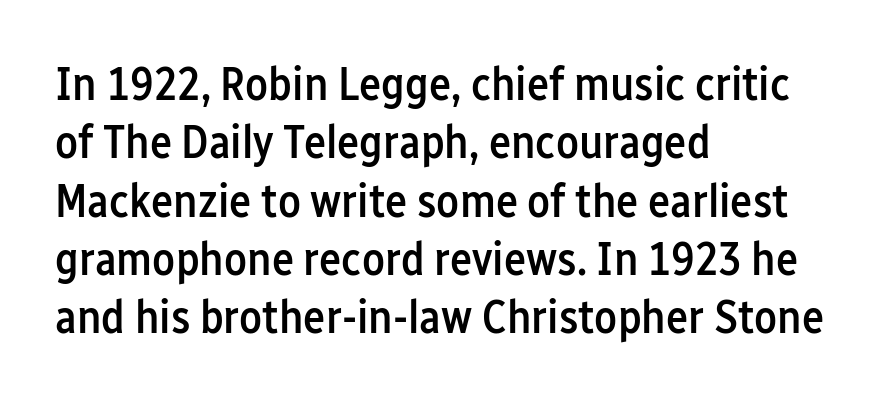
Q: Is the text bold? A: Semi-bold.
Q: Is the text italic (slanted)? A: No, it is upright.
Q: Is the typeface a serif or a sans-serif typeface? A: Sans-serif.
Q: Is the text underlined? A: No.
Q: How is the paragraph aligned? A: Left-aligned.
Q: Is the spacing between letters normal or unusually wide? A: Normal.
Q: Width (condensed, normal, or wide)? A: Condensed.
Q: Stroke contrast? A: Low.
Q: x-height? A: Medium.
Q: Monospaced? A: No.
